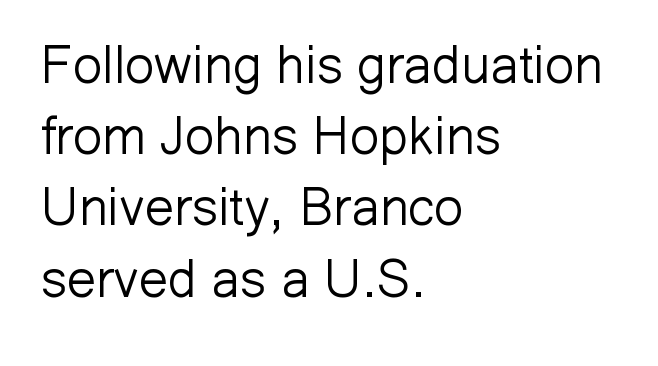
Q: Is the text bold? A: No.
Q: Is the text italic (slanted)? A: No, it is upright.
Q: Is the typeface a serif or a sans-serif typeface? A: Sans-serif.
Q: Is the text underlined? A: No.
Q: How is the paragraph aligned? A: Left-aligned.
Q: Is the spacing between letters normal or unusually wide? A: Normal.
Q: Is the spacing between lines tight, normal or loose? A: Normal.
Q: Width (condensed, normal, or wide)? A: Normal.
Q: Stroke contrast? A: Low.
Q: x-height? A: Medium.
Q: Monospaced? A: No.
